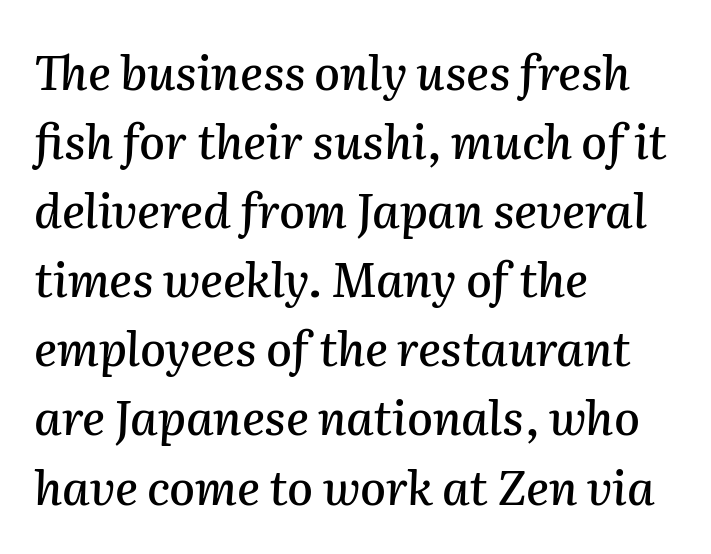
Compared with a centered layout, this one pins lines to the left instead. Vertically, the passage feels balanced, rows spaced as you'd expect. The rendering keeps characters at their native spacing. When letters slant like this, we call the style italic.
